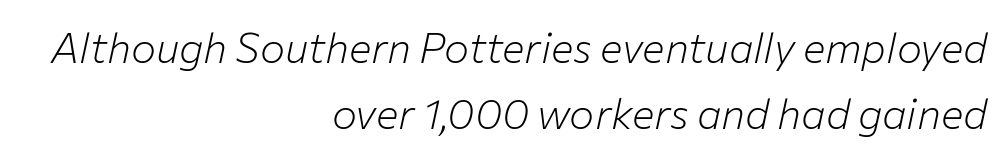
Where is the straight margin? On the right. Quick note: interline space is typical. Does the lettering tilt? It does — this is italic. Character widths vary here, with narrow letters taking less room than wide ones.
